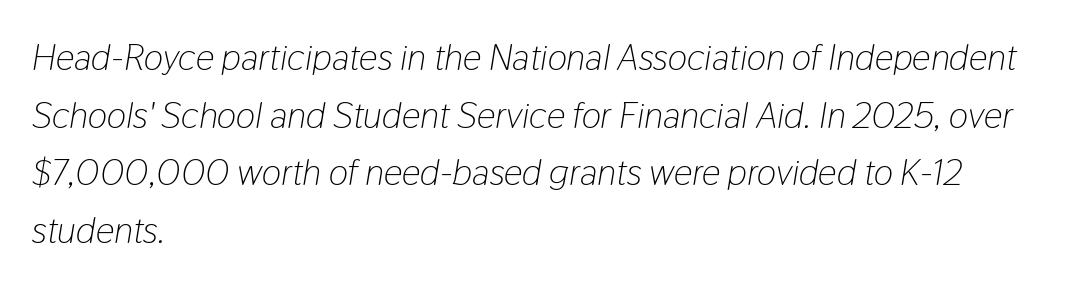
The image shows 37 px light, condensed type, italic (leaning right); set left-aligned, normal line spacing (1.56x), normal letter spacing, not underlined; low stroke contrast and a medium x-height.
